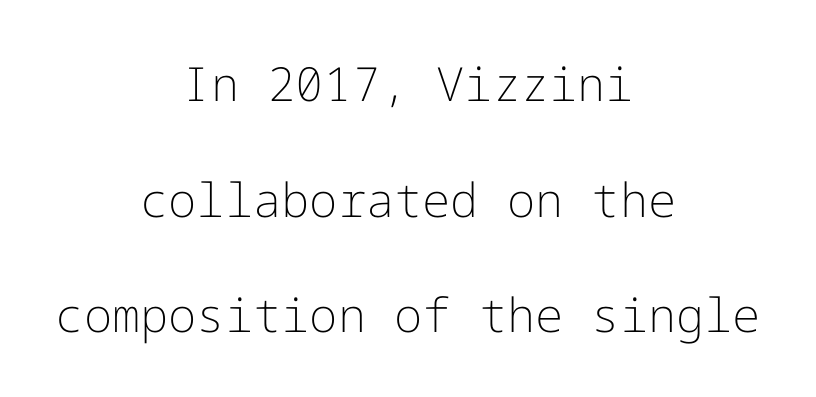
The image shows 47 px light sans-serif type, upright; set centered, loose line spacing (2.46x), normal letter spacing, not underlined; low stroke contrast and a medium x-height.
